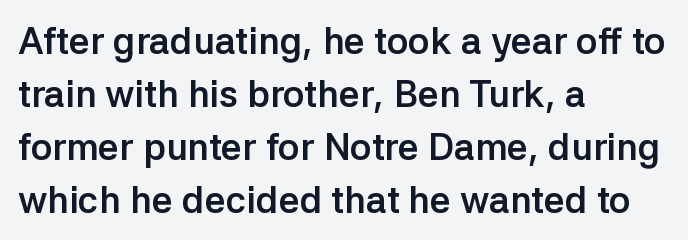
Q: Is the text bold? A: Yes.
Q: Is the text italic (slanted)? A: No, it is upright.
Q: Is the typeface a serif or a sans-serif typeface? A: Sans-serif.
Q: Is the text underlined? A: No.
Q: How is the paragraph aligned? A: Left-aligned.
Q: Is the spacing between letters normal or unusually wide? A: Normal.
Q: Is the spacing between lines tight, normal or loose? A: Normal.
Q: Width (condensed, normal, or wide)? A: Normal.
Q: Stroke contrast? A: Low.
Q: x-height? A: Medium.
Q: Monospaced? A: No.
